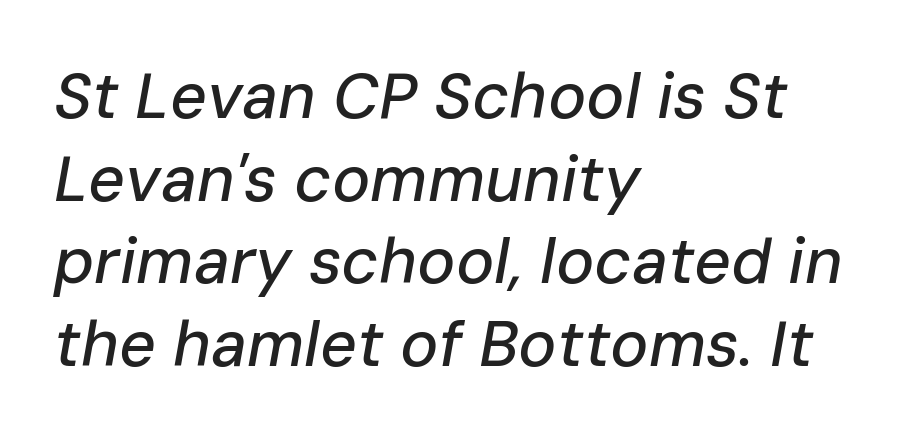
The letters advance in unequal steps, a hallmark of proportional type. Descender tails drop into unmarked territory. Regarding leading, the lines here are spaced in the standard way. The typography opts for an oblique posture over an upright one. Look at the tracking — it's just the regular setting, nothing added.
